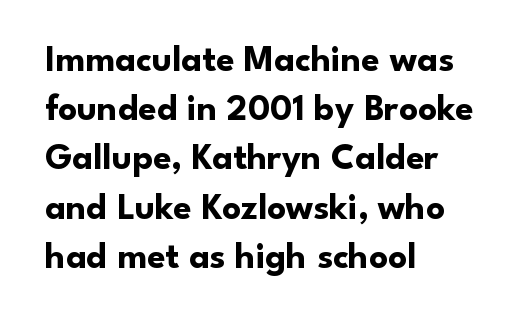
The image shows 37 px bold sans-serif type, upright; set left-aligned, normal line spacing (1.33x), normal letter spacing, not underlined; low stroke contrast and a small x-height.
